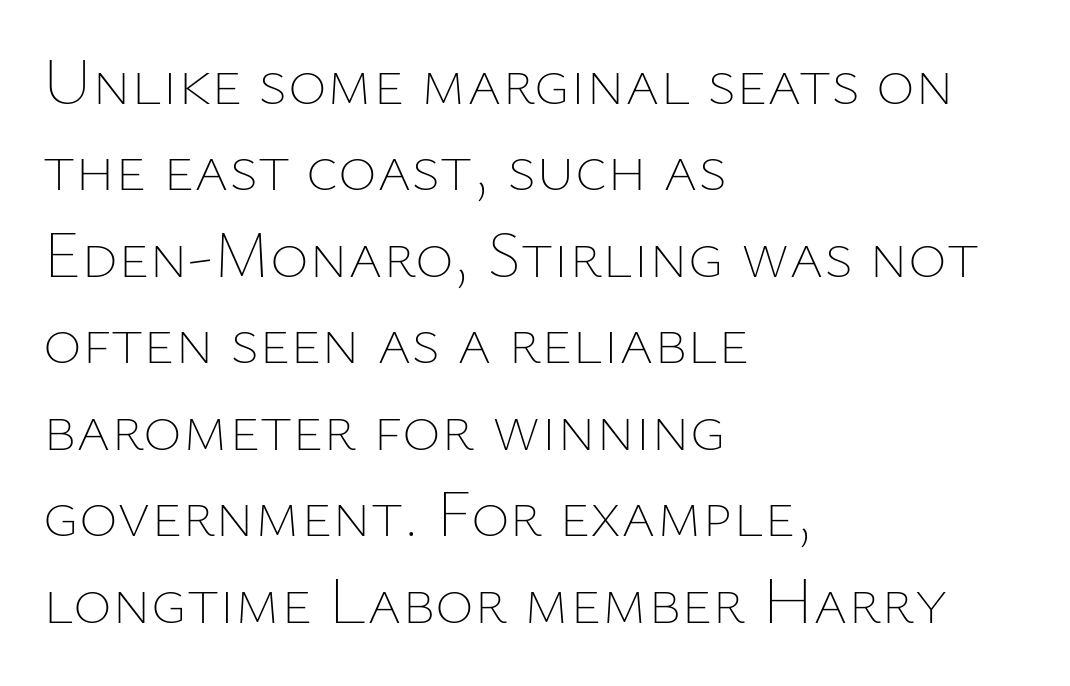
Q: Is the text bold? A: No.
Q: Is the text italic (slanted)? A: No, it is upright.
Q: Is the text underlined? A: No.
Q: How is the paragraph aligned? A: Left-aligned.
Q: Is the spacing between letters normal or unusually wide? A: Normal.
Q: Is the spacing between lines tight, normal or loose? A: Normal.
Q: Width (condensed, normal, or wide)? A: Normal.
Q: Stroke contrast? A: Low.
Q: x-height? A: Medium.
Q: Monospaced? A: No.
